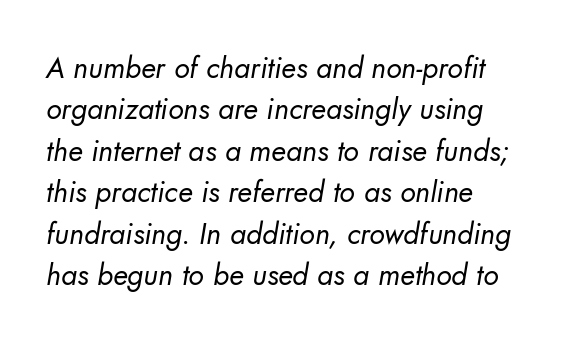
The image shows 29 px regular-weight sans-serif type; set left-aligned, normal line spacing (1.43x), normal letter spacing, not underlined; low stroke contrast and a small x-height.
